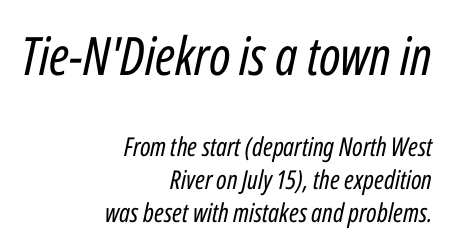
Teacher's note: observe the even right margin — that is flush-right alignment. Reading down the column, the eye jumps a familiar distance to each next line. Glyph-to-glyph distance matches everyday printed text. When letters slant like this, we call the style italic. Stem width sits at or under what a default text font uses.
